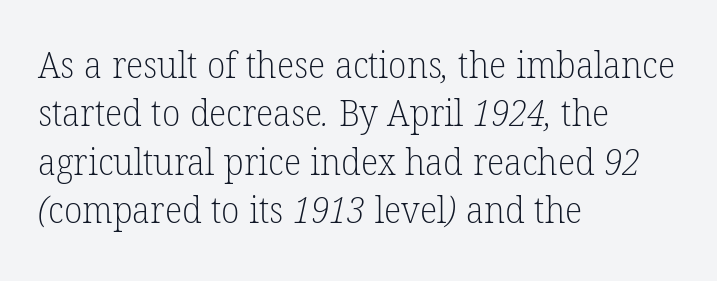
{"serif": "yes", "bold": "no", "weight": "light", "width": "normal", "stroke_contrast": "low", "x_height": "medium", "monospaced": "no", "underline": "no", "align": "left", "line_spacing": "normal", "line_spacing_ratio": 1.31, "letter_spacing": "normal", "letter_spacing_em": 0.0, "glyph_px": 37}
